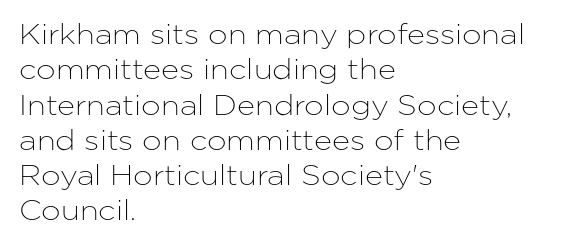
The image shows 28 px sans-serif type, upright; set left-aligned, normal line spacing (1.26x), normal letter spacing, not underlined; low stroke contrast and a medium x-height.
